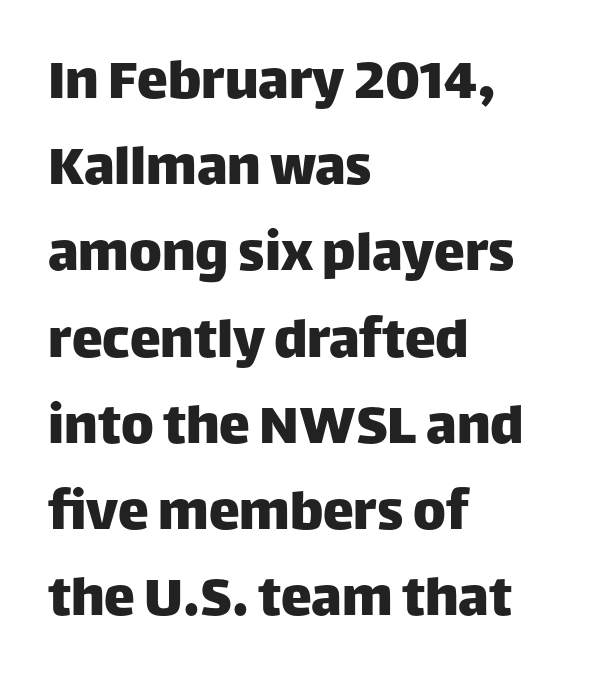
Q: Is the text italic (slanted)? A: No, it is upright.
Q: Is the typeface a serif or a sans-serif typeface? A: Sans-serif.
Q: Is the text underlined? A: No.
Q: How is the paragraph aligned? A: Left-aligned.
Q: Is the spacing between letters normal or unusually wide? A: Normal.
Q: Is the spacing between lines tight, normal or loose? A: Normal.
Q: Width (condensed, normal, or wide)? A: Normal.
Q: Stroke contrast? A: Low.
Q: x-height? A: Large.
Q: Monospaced? A: No.
